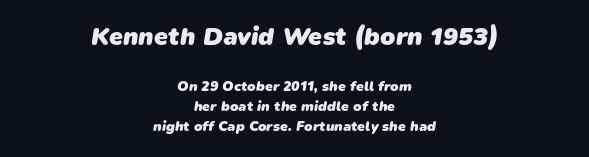
Q: Is the text bold? A: Yes.
Q: Is the text underlined? A: No.
Q: How is the paragraph aligned? A: Centered.
Q: Is the spacing between letters normal or unusually wide? A: Normal.
Q: Is the spacing between lines tight, normal or loose? A: Normal.
Q: Which block of text is set in a larger size, the first (top) or the second (bottom)? A: The first (top) one.
